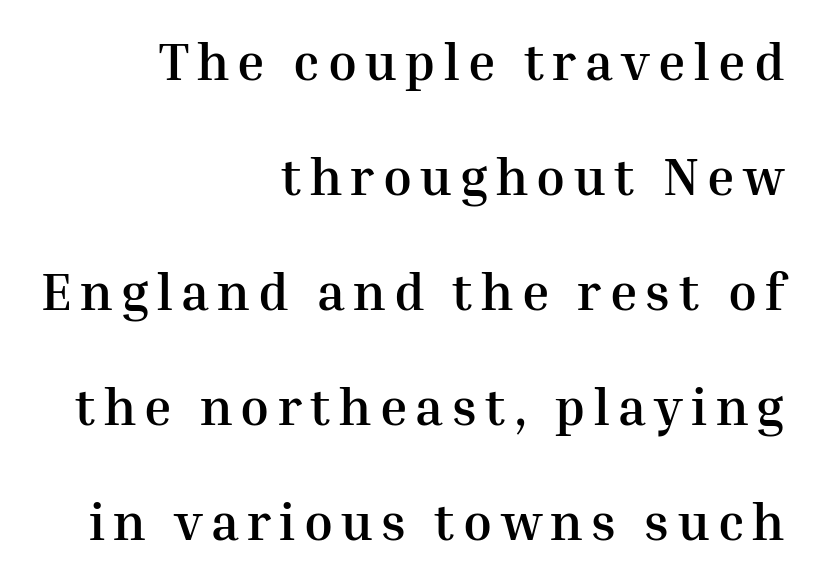
{"serif": "yes", "italic": "no", "bold": "yes", "weight": "semibold", "width": "normal", "stroke_contrast": "medium", "x_height": "medium", "monospaced": "no", "underline": "no", "align": "right", "line_spacing": "loose", "line_spacing_ratio": 2.21, "glyph_px": 52}
